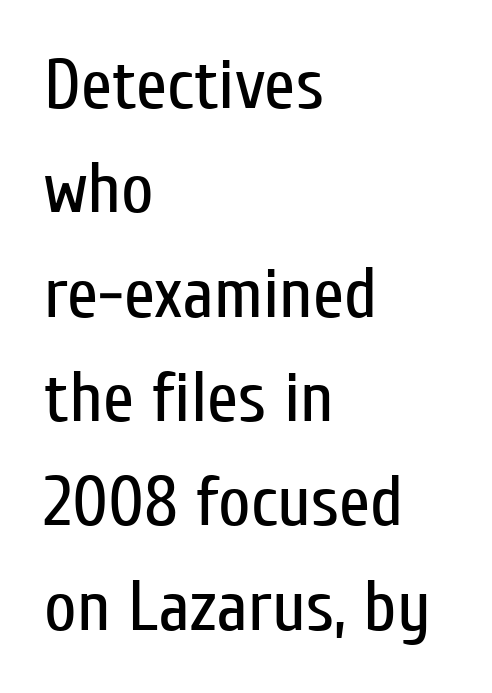
{"serif": "no", "italic": "no", "bold": "no", "weight": "regular", "width": "condensed", "stroke_contrast": "low", "x_height": "medium", "monospaced": "no", "underline": "no", "align": "left", "line_spacing": "normal", "line_spacing_ratio": 1.47, "letter_spacing": "normal", "letter_spacing_em": 0.0, "glyph_px": 71}
